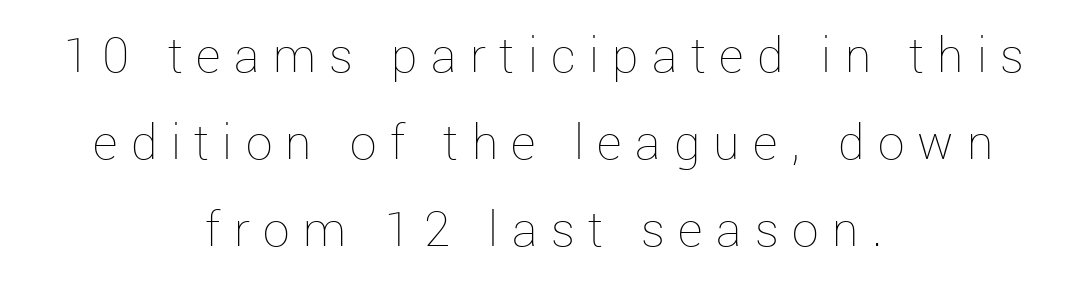
The image shows 48 px thin type, upright; set centered, line spacing 1.81x, unusually wide letter spacing (+0.28 em), not underlined; low stroke contrast and a medium x-height.
